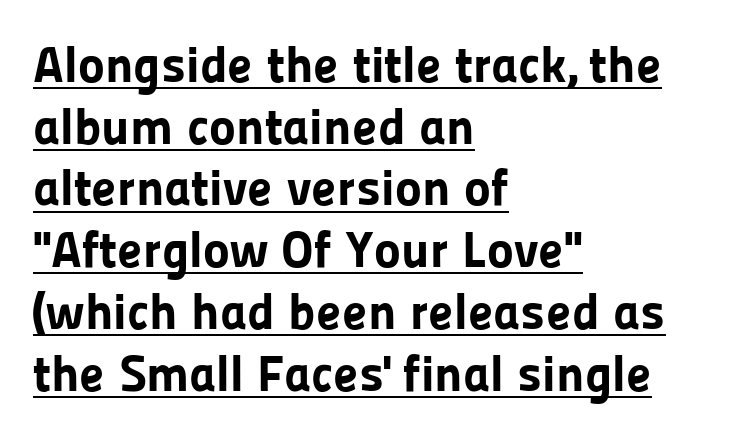
The image shows 51 px bold sans-serif type, upright; set left-aligned, line spacing 1.21x, normal letter spacing, underlined; low stroke contrast and a medium x-height.
